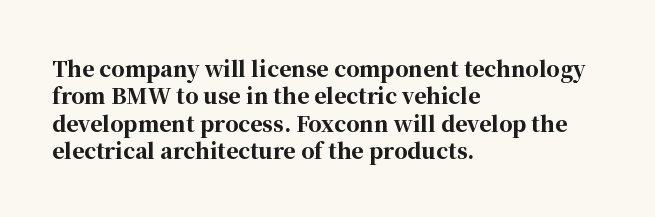
{"italic": "no", "bold": "yes", "underline": "no", "align": "left", "line_spacing": "normal", "line_spacing_ratio": 1.3, "letter_spacing": "normal", "letter_spacing_em": 0.0, "glyph_px": 21}
